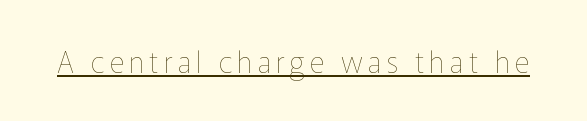
Each letter keeps its own natural width here, so spacing adapts to shape. The strokes are not fattened; the text isn't bold. Looks like someone drew a line under every word here. Upright lettering throughout.
